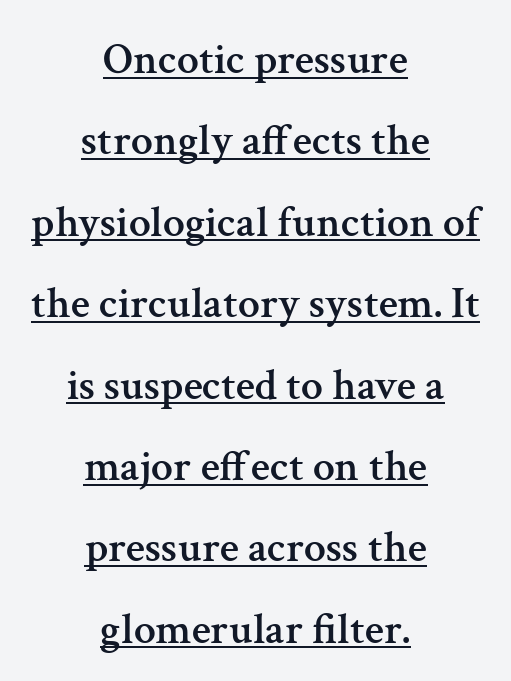
{"serif": "yes", "italic": "no", "width": "normal", "stroke_contrast": "medium", "x_height": "medium", "monospaced": "no", "underline": "yes", "align": "center", "line_spacing_ratio": 1.85, "letter_spacing": "normal", "letter_spacing_em": 0.0, "glyph_px": 44}
